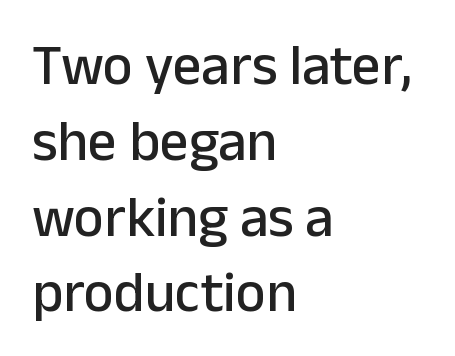
The image shows 57 px sans-serif type, upright; set left-aligned, normal line spacing (1.33x), normal letter spacing, not underlined; low stroke contrast and a medium x-height.
